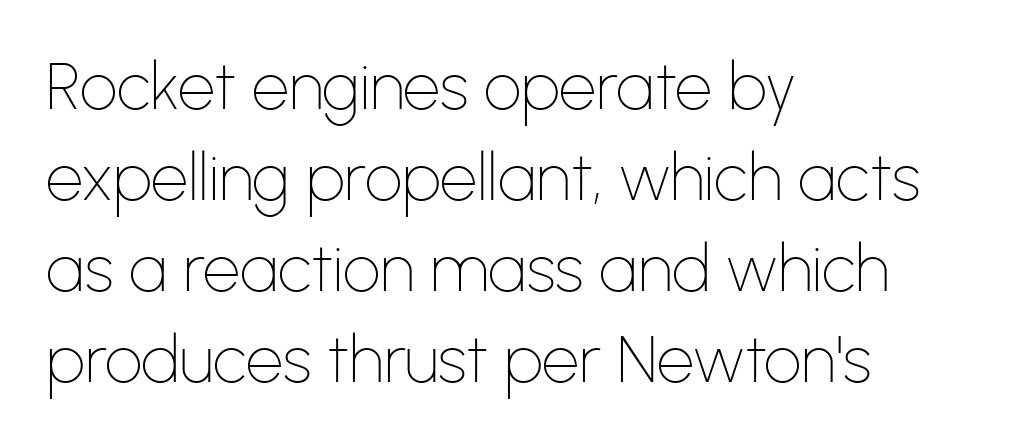
The image shows 66 px thin sans-serif type, upright; set left-aligned, normal line spacing (1.38x), normal letter spacing, not underlined; low stroke contrast and a medium x-height.
